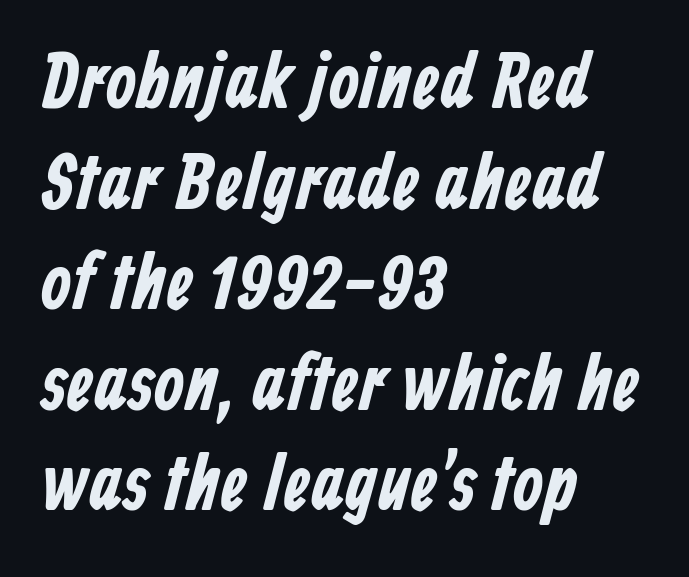
{"serif": "no", "width": "condensed", "stroke_contrast": "low", "x_height": "medium", "monospaced": "no", "underline": "no", "align": "left", "line_spacing": "normal", "line_spacing_ratio": 1.29, "letter_spacing": "normal", "letter_spacing_em": 0.0, "glyph_px": 78}
